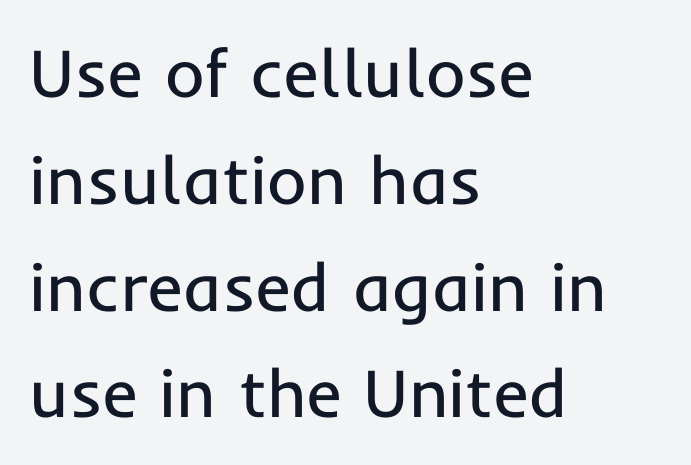
Italic: no, the glyphs are upright roman. This sample has the flowing, uneven cadence of proportional lettering. Check the space under the baseline: it is left empty. Each new line begins a customary step beneath the previous one. Unlike a traditional serif, this face leaves its strokes unadorned.
